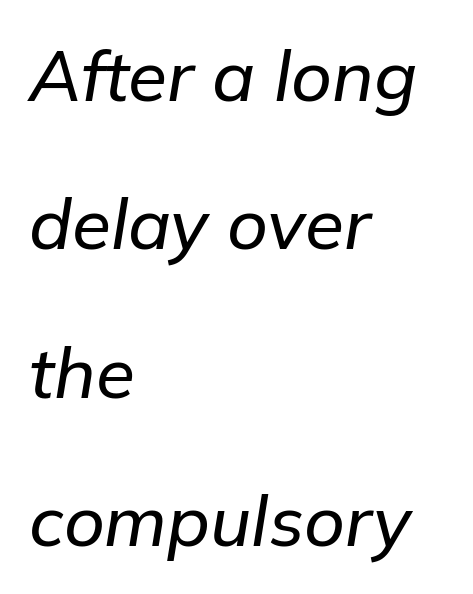
Q: Is the text italic (slanted)? A: Yes, it leans right by about 9 degrees.
Q: Is the text underlined? A: No.
Q: How is the paragraph aligned? A: Left-aligned.
Q: Is the spacing between letters normal or unusually wide? A: Normal.
Q: Is the spacing between lines tight, normal or loose? A: Loose.
Q: Width (condensed, normal, or wide)? A: Normal.
Q: Stroke contrast? A: Low.
Q: x-height? A: Medium.
Q: Monospaced? A: No.
